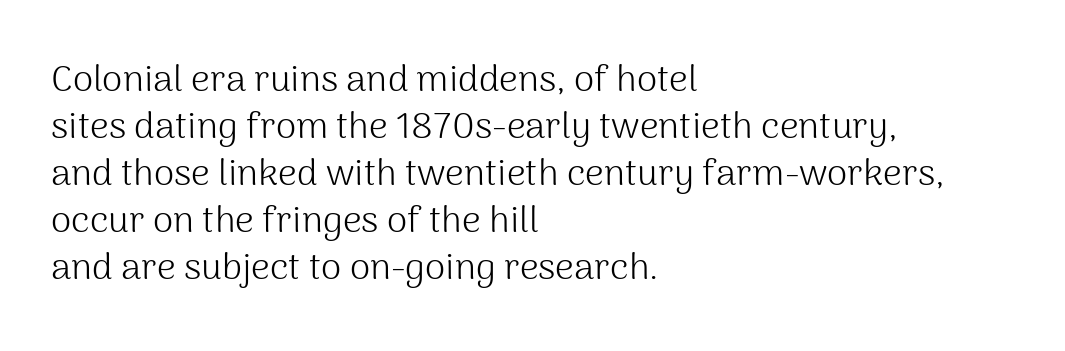
{"serif": "no", "italic": "no", "bold": "no", "weight": "light", "width": "normal", "stroke_contrast": "medium", "x_height": "medium", "monospaced": "no", "underline": "no", "align": "left", "line_spacing": "normal", "line_spacing_ratio": 1.27, "letter_spacing": "normal", "letter_spacing_em": 0.0, "glyph_px": 37}
